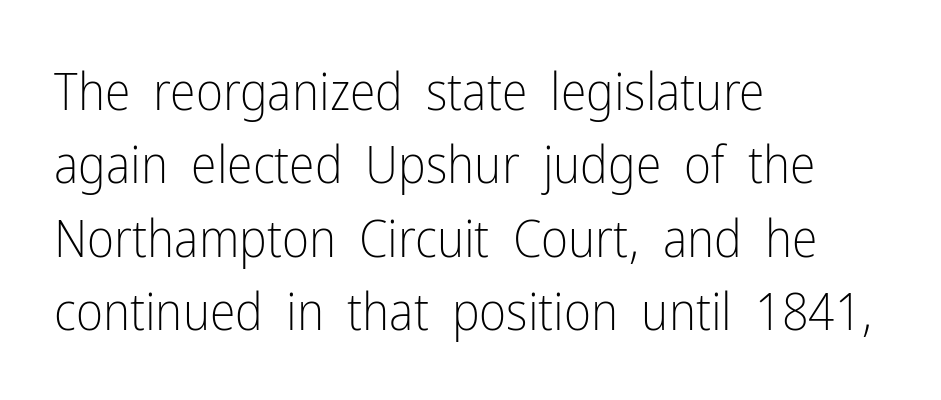
{"serif": "no", "italic": "no", "bold": "no", "weight": "light", "width": "condensed", "stroke_contrast": "low", "x_height": "medium", "monospaced": "no", "underline": "no", "align": "left", "line_spacing": "normal", "line_spacing_ratio": 1.41, "letter_spacing": "normal", "letter_spacing_em": 0.0, "glyph_px": 52}
